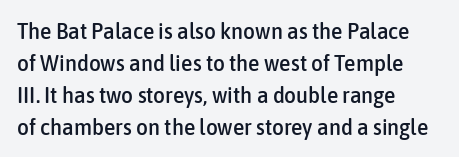
These lines are set flush left with a ragged right edge. Nope, not italic — everything's standing straight. Observe the ordinary spacing: letters are neighbours, not strangers. Vertically, the passage feels balanced, rows spaced as you'd expect. Has an underline been added? It has not.
